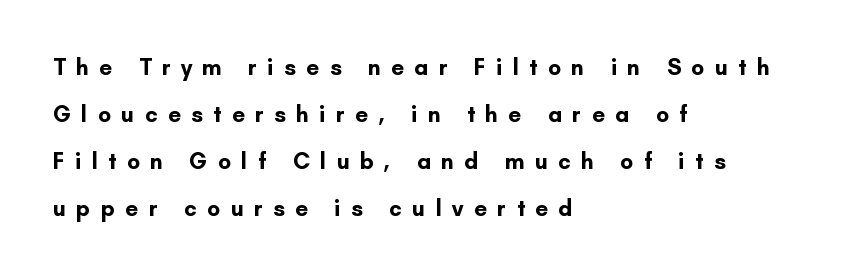
{"italic": "no", "bold": "yes", "underline": "no", "align": "left", "line_spacing": "loose", "line_spacing_ratio": 2.05, "letter_spacing": "wide", "letter_spacing_em": 0.45, "glyph_px": 23}
